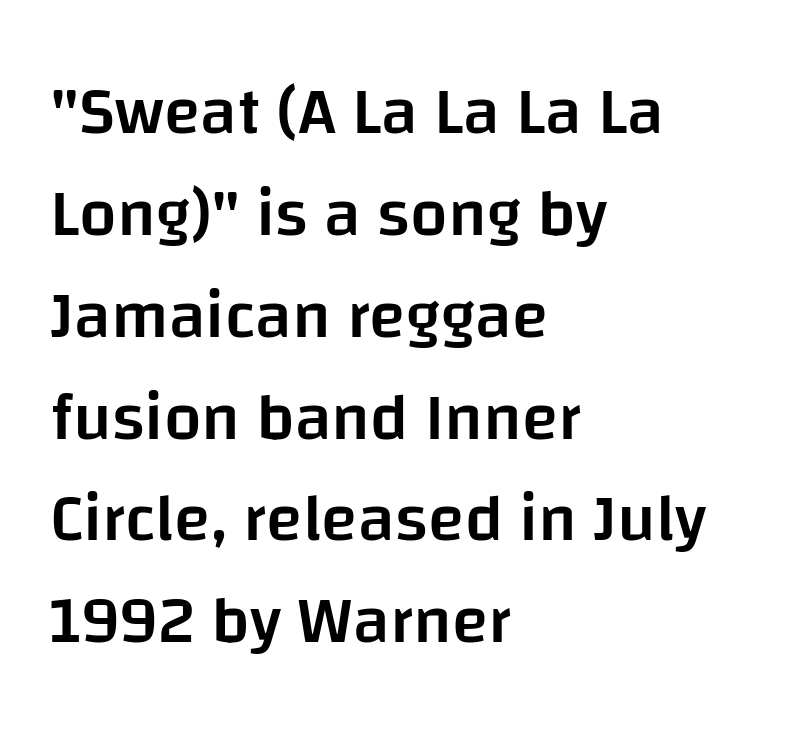
Q: Is the text bold? A: Semi-bold.
Q: Is the text italic (slanted)? A: No, it is upright.
Q: Is the typeface a serif or a sans-serif typeface? A: Sans-serif.
Q: Is the text underlined? A: No.
Q: How is the paragraph aligned? A: Left-aligned.
Q: Is the spacing between letters normal or unusually wide? A: Normal.
Q: Is the spacing between lines tight, normal or loose? A: Normal.
Q: Width (condensed, normal, or wide)? A: Normal.
Q: Stroke contrast? A: Low.
Q: x-height? A: Large.
Q: Monospaced? A: No.
